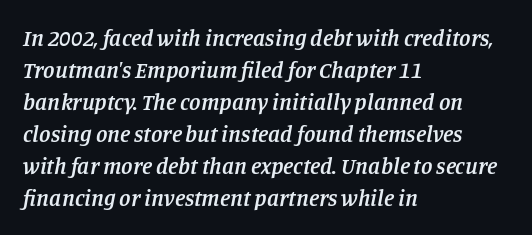
{"italic": "yes", "lean": "right", "slant_degrees": 11, "bold": "semi", "underline": "no", "align": "left", "line_spacing": "normal", "line_spacing_ratio": 1.39, "letter_spacing": "normal", "letter_spacing_em": 0.0, "glyph_px": 23}
